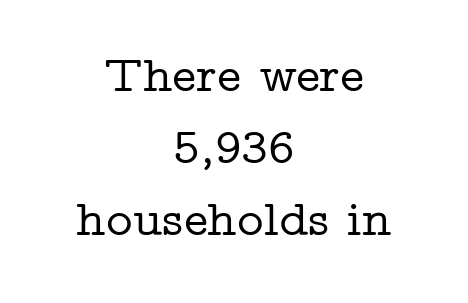
The image shows 51 px wide serif type, upright; set centered, normal line spacing (1.41x), normal letter spacing, not underlined; low stroke contrast and a medium x-height.
